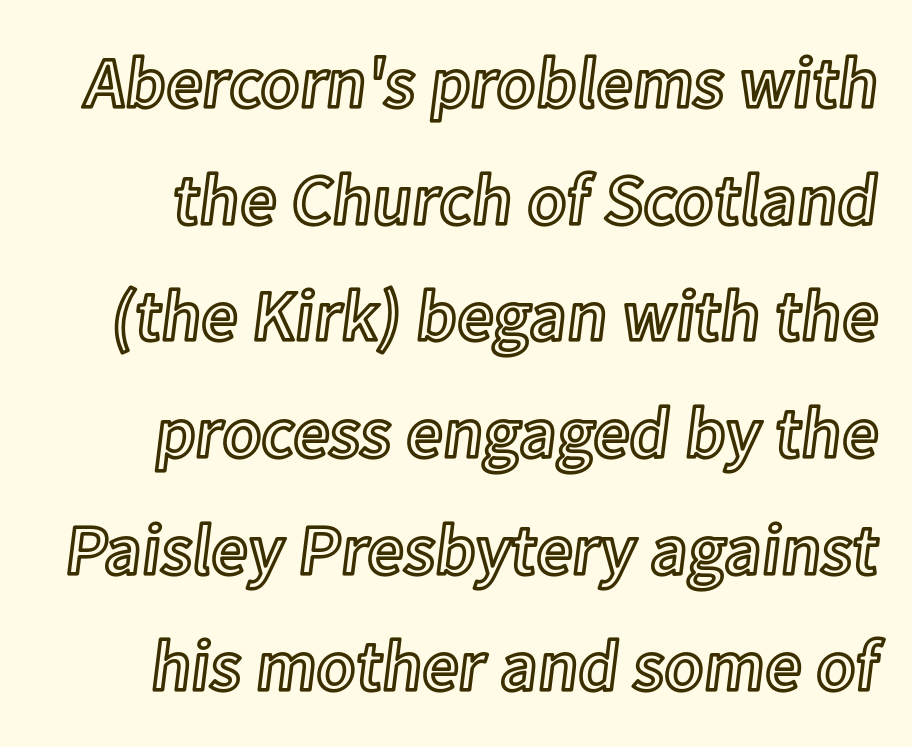
{"width": "normal", "x_height": "medium", "monospaced": "no", "underline": "no", "line_spacing": "normal", "line_spacing_ratio": 1.62, "letter_spacing": "normal", "letter_spacing_em": 0.0, "glyph_px": 72}
